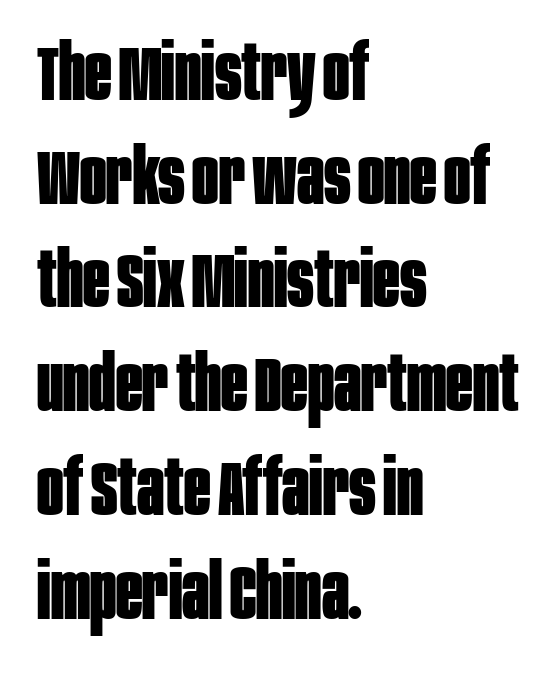
Q: Is the text bold? A: Yes.
Q: Is the text italic (slanted)? A: No, it is upright.
Q: Is the typeface a serif or a sans-serif typeface? A: Sans-serif.
Q: Is the text underlined? A: No.
Q: How is the paragraph aligned? A: Left-aligned.
Q: Is the spacing between letters normal or unusually wide? A: Normal.
Q: Is the spacing between lines tight, normal or loose? A: Normal.
Q: Width (condensed, normal, or wide)? A: Condensed.
Q: Stroke contrast? A: Low.
Q: x-height? A: Large.
Q: Monospaced? A: No.
